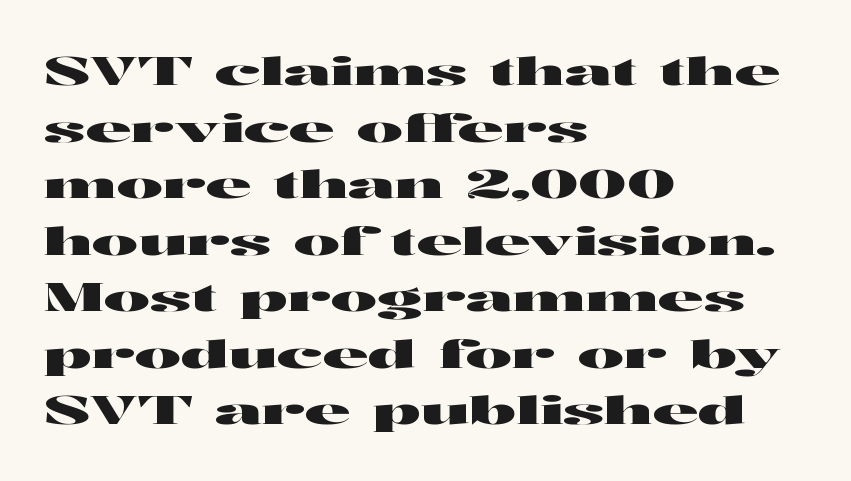
{"serif": "no", "italic": "no", "width": "wide", "stroke_contrast": "high", "x_height": "medium", "monospaced": "no", "underline": "no", "align": "left", "line_spacing": "normal", "line_spacing_ratio": 1.45, "letter_spacing": "normal", "letter_spacing_em": 0.0, "glyph_px": 39}
